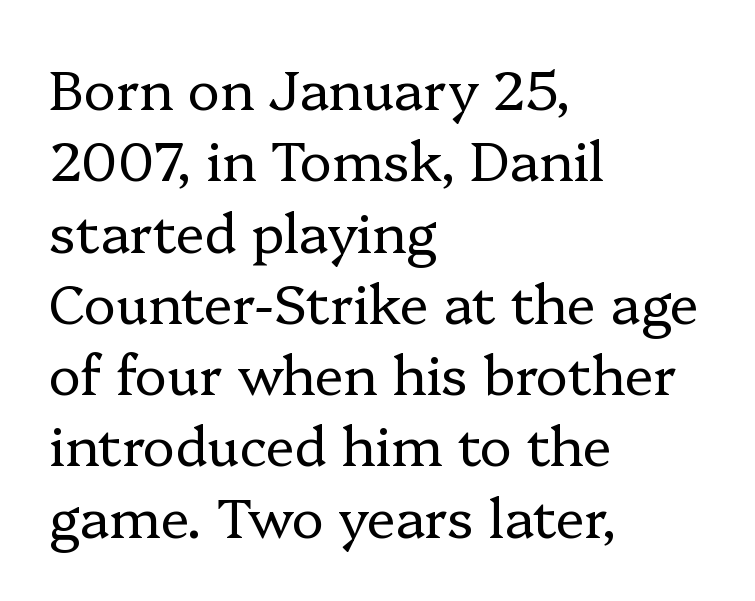
Line beginnings align vertically; line endings do not. Type without underlining. Upright lettering throughout. These glyphs show unthickened strokes, regular width or finer.
